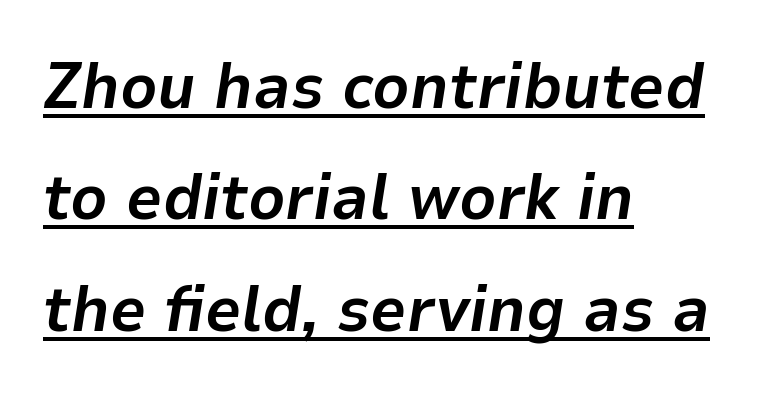
Notice how the stems are inclined rather than vertical — that's the hallmark of italics. Here the designer chose a conventional face with non-uniform glyph widths. Decoration check: the copy is underlined. Nobody touched the tracking dial on this one. Typographic density is high because the face is bold. All the whitespace from short lines collects on the right.
